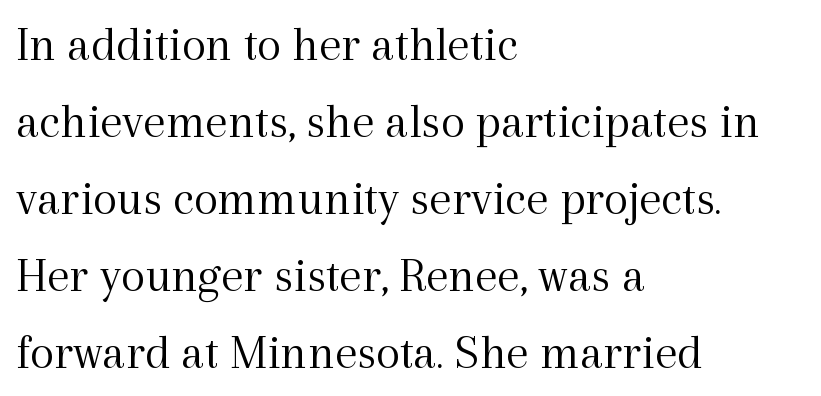
{"serif": "yes", "italic": "no", "bold": "no", "weight": "light", "width": "normal", "x_height": "medium", "monospaced": "no", "underline": "no", "align": "left", "line_spacing": "normal", "line_spacing_ratio": 1.54, "letter_spacing": "normal", "letter_spacing_em": 0.0, "glyph_px": 50}
